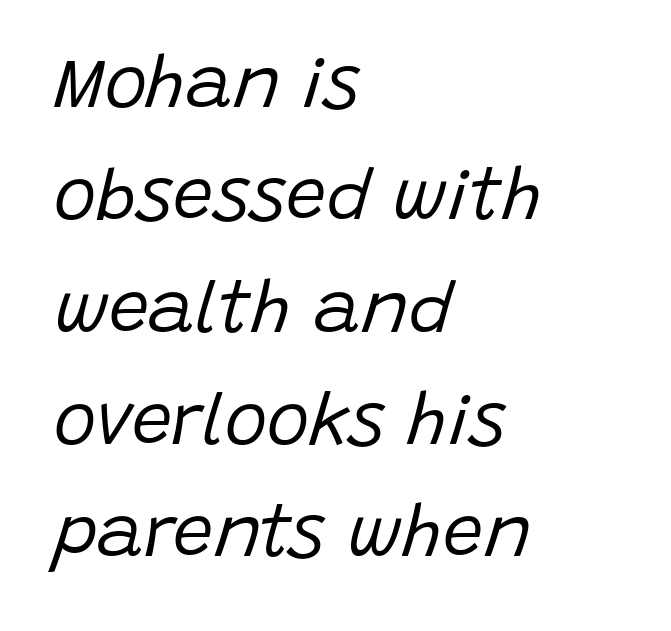
Q: Is the text bold? A: No.
Q: Is the text italic (slanted)? A: Yes, it leans right by about 15 degrees.
Q: Is the text underlined? A: No.
Q: How is the paragraph aligned? A: Left-aligned.
Q: Is the spacing between letters normal or unusually wide? A: Normal.
Q: Is the spacing between lines tight, normal or loose? A: Normal.
Q: Width (condensed, normal, or wide)? A: Normal.
Q: Stroke contrast? A: Low.
Q: x-height? A: Large.
Q: Monospaced? A: No.
